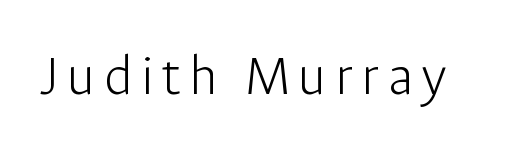
{"serif": "no", "italic": "no", "bold": "no", "weight": "light", "width": "normal", "stroke_contrast": "low", "x_height": "medium", "monospaced": "no", "underline": "no", "glyph_px": 59}
